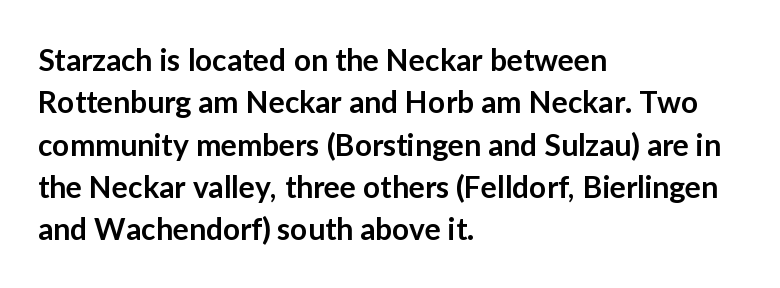
Q: Is the text bold? A: Semi-bold.
Q: Is the text italic (slanted)? A: No, it is upright.
Q: Is the typeface a serif or a sans-serif typeface? A: Sans-serif.
Q: Is the text underlined? A: No.
Q: How is the paragraph aligned? A: Left-aligned.
Q: Is the spacing between letters normal or unusually wide? A: Normal.
Q: Is the spacing between lines tight, normal or loose? A: Normal.
Q: Width (condensed, normal, or wide)? A: Normal.
Q: Stroke contrast? A: Low.
Q: x-height? A: Medium.
Q: Monospaced? A: No.
